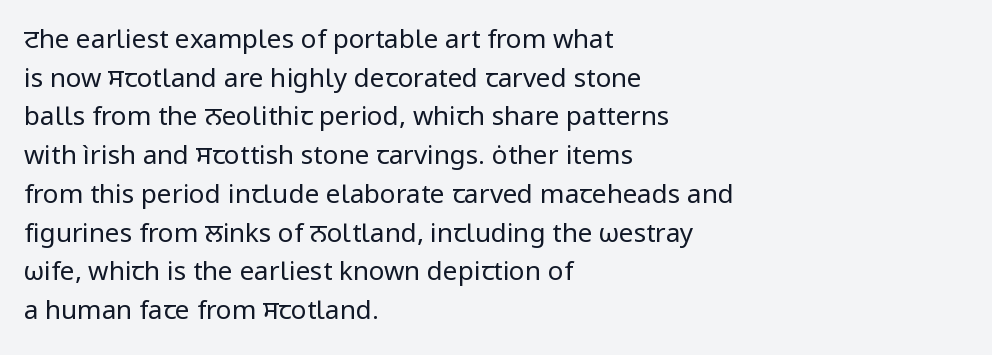
Posture: vertical. The weight tops out at a normal text grade. Words appear dense and cohesive because spacing is normal. If you drew a ruler down the left edge, every line would touch it. Line spacing here is normal. Underline: absent.
